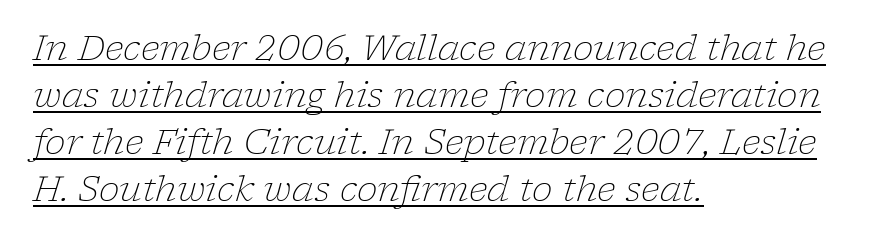
Q: Is the text bold? A: No.
Q: Is the text italic (slanted)? A: Yes, it leans right by about 17 degrees.
Q: Is the typeface a serif or a sans-serif typeface? A: Serif.
Q: Is the text underlined? A: Yes.
Q: How is the paragraph aligned? A: Left-aligned.
Q: Is the spacing between letters normal or unusually wide? A: Normal.
Q: Is the spacing between lines tight, normal or loose? A: Normal.
Q: Width (condensed, normal, or wide)? A: Normal.
Q: Stroke contrast? A: Low.
Q: x-height? A: Medium.
Q: Monospaced? A: No.
